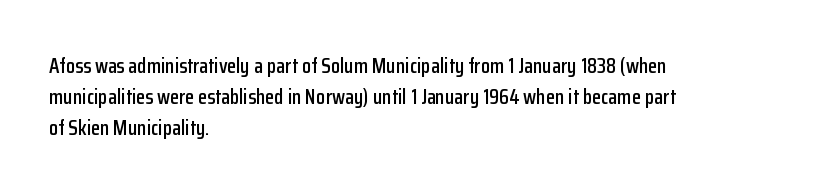
Q: Is the text italic (slanted)? A: No, it is upright.
Q: Is the text underlined? A: No.
Q: How is the paragraph aligned? A: Left-aligned.
Q: Is the spacing between letters normal or unusually wide? A: Normal.
Q: Is the spacing between lines tight, normal or loose? A: Normal.
